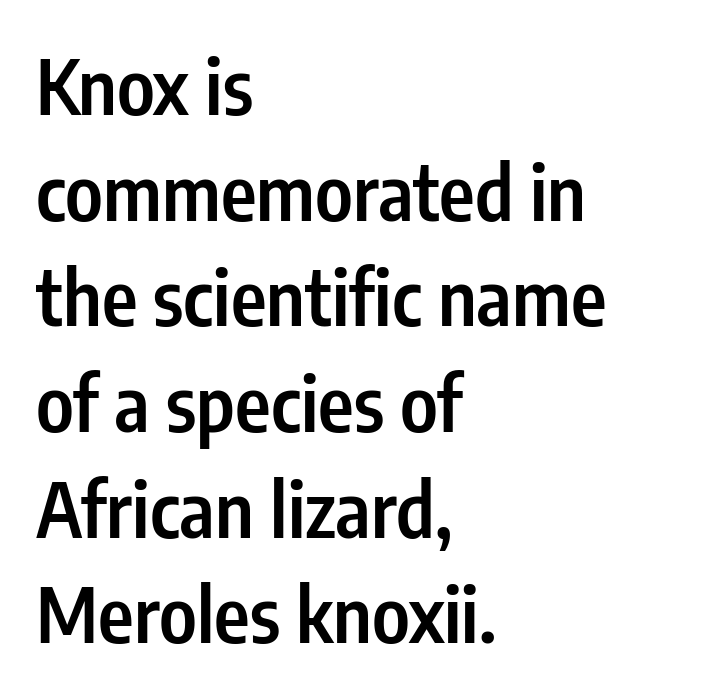
The image shows 76 px semibold, condensed sans-serif type, upright; set left-aligned, normal line spacing (1.39x), normal letter spacing, not underlined; low stroke contrast and a medium x-height.
